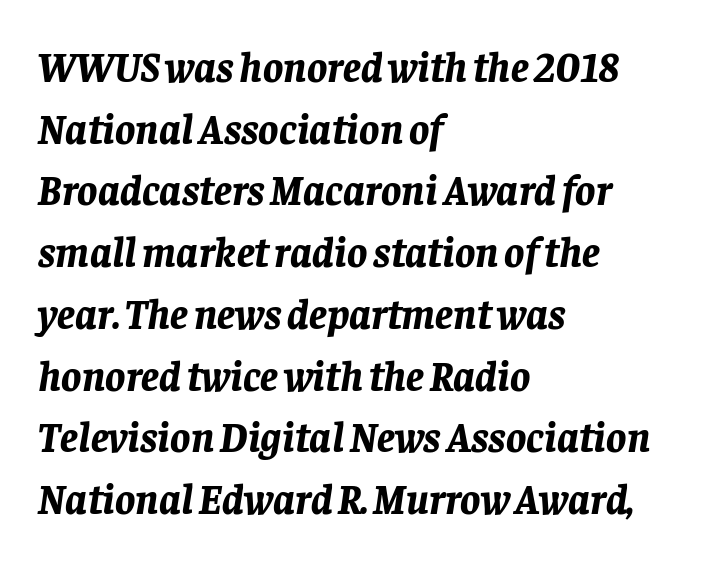
{"italic": "yes", "lean": "right", "slant_degrees": 8, "bold": "yes", "weight": "bold", "width": "normal", "stroke_contrast": "low", "x_height": "large", "monospaced": "no", "underline": "no", "align": "left", "line_spacing": "normal", "line_spacing_ratio": 1.47, "letter_spacing": "normal", "letter_spacing_em": 0.0, "glyph_px": 42}
